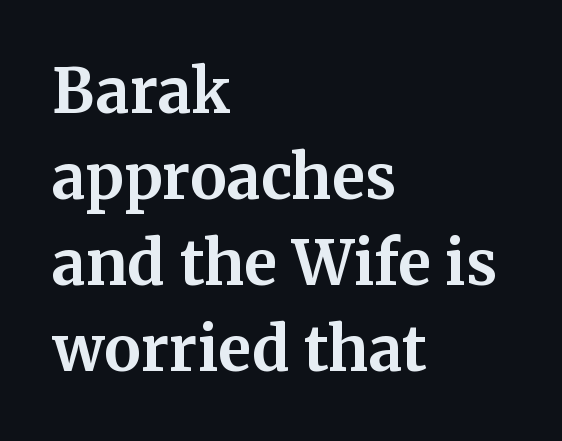
Line starts are locked; line ends wander. Character widths vary here, with narrow letters taking less room than wide ones. A typesetter would label this face a serif. A dark, heavy texture on the line: the type is bold.
